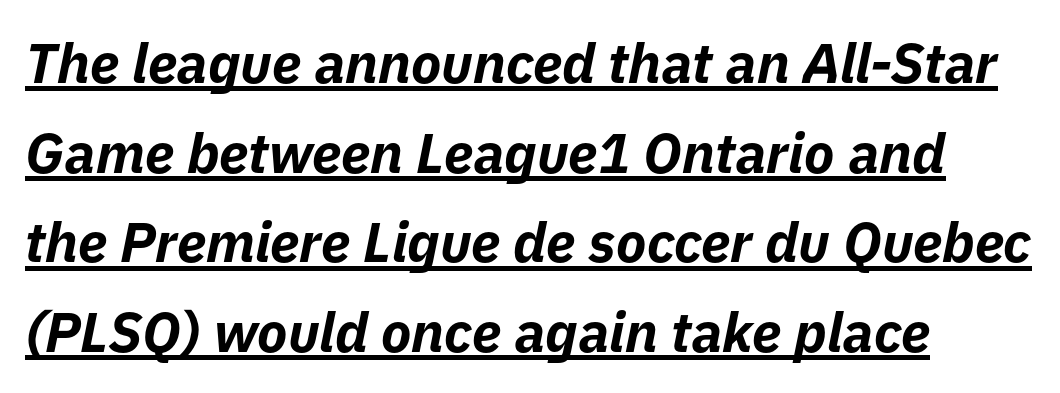
{"italic": "yes", "lean": "right", "slant_degrees": 11, "bold": "yes", "weight": "bold", "width": "normal", "stroke_contrast": "low", "x_height": "medium", "monospaced": "no", "underline": "yes", "align": "left", "line_spacing": "normal", "line_spacing_ratio": 1.6, "letter_spacing": "normal", "letter_spacing_em": 0.0, "glyph_px": 56}
